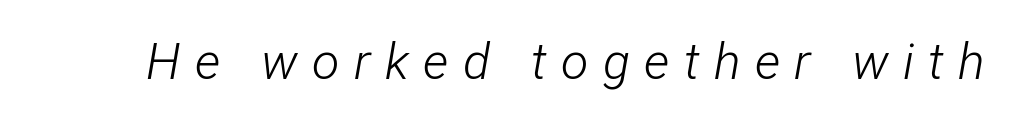
Q: Is the text bold? A: No.
Q: Is the text italic (slanted)? A: Yes, it leans right by about 12 degrees.
Q: Is the text underlined? A: No.
Q: Is the spacing between letters normal or unusually wide? A: Unusually wide.
Q: Width (condensed, normal, or wide)? A: Condensed.
Q: Stroke contrast? A: Low.
Q: x-height? A: Medium.
Q: Monospaced? A: No.
